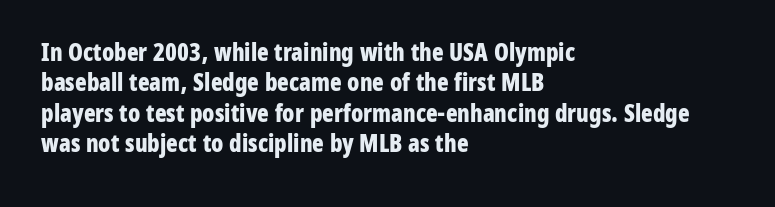
{"italic": "no", "bold": "yes", "underline": "no", "align": "left", "line_spacing": "normal", "line_spacing_ratio": 1.27, "letter_spacing": "normal", "letter_spacing_em": 0.0, "glyph_px": 24}
